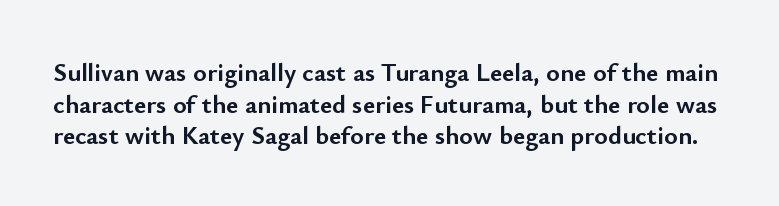
The image shows 26 px bold type, upright; set line spacing 1.22x, normal letter spacing, not underlined.
